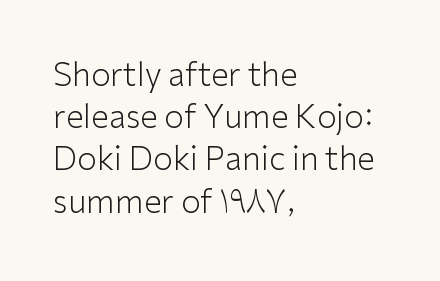
The paragraph shown leans on its left margin. Characters remain perfectly vertical along every line. The passage shown has conventional tracking throughout. Nothing heavy about these letters — not bold at all. These lines are composed in type without serifs. Only glyphs here, with clear space below each row.
